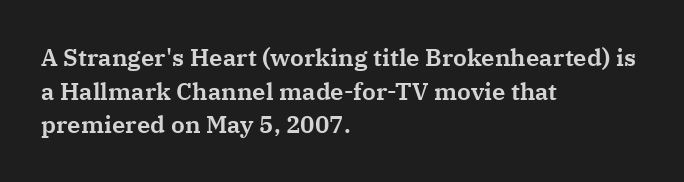
Leading matches the norm, producing a regular column. Every stem runs plumb, perpendicular to the baseline. Underline: absent. In CSS terms this would be text-align: left. Here the glyphs are tracked normally, forming tight word shapes.
